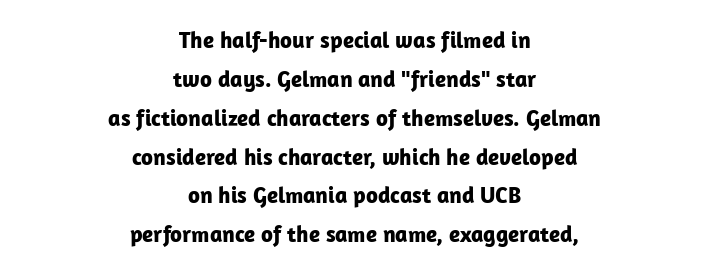
The image shows 23 px bold type, upright; set centered, normal line spacing (1.69x), normal letter spacing, not underlined.
